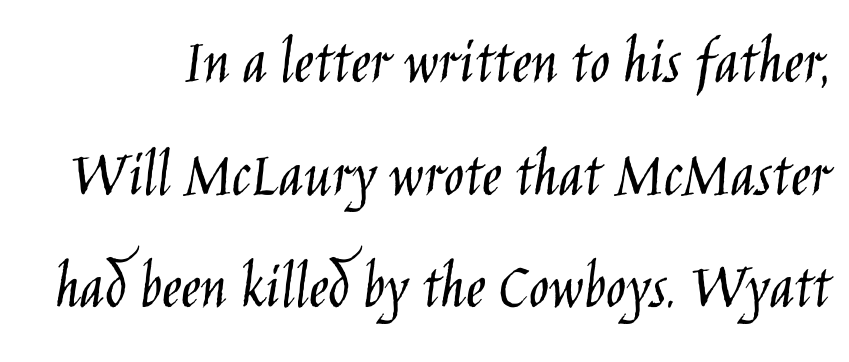
The image shows 67 px light, condensed sans-serif type; set normal line spacing (1.68x), normal letter spacing, not underlined; low stroke contrast and a large x-height.
